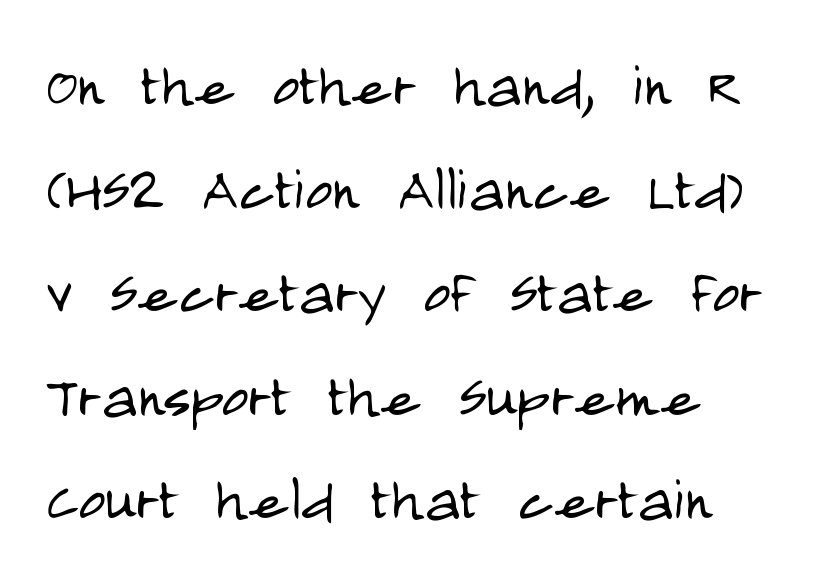
{"serif": "no", "italic": "no", "bold": "no", "weight": "light", "width": "condensed", "stroke_contrast": "low", "x_height": "large", "monospaced": "no", "underline": "no", "align": "left", "line_spacing": "normal", "line_spacing_ratio": 1.4, "letter_spacing": "normal", "letter_spacing_em": 0.0, "glyph_px": 74}
